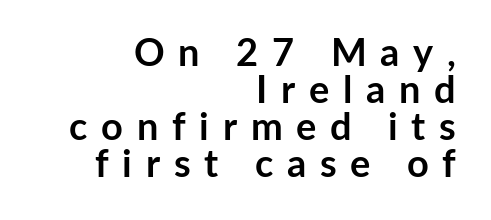
The typesetter chose a ragged-left arrangement here. Character widths vary here, with narrow letters taking less room than wide ones. Vertical spacing — tight. To sum up the face: it is a sans, with no serifs. Weight check: bold — yes, fully. The specimen reads as upright at a glance.
